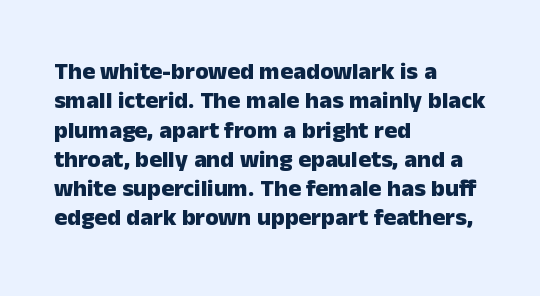
{"italic": "no", "bold": "yes", "underline": "no", "align": "left", "line_spacing_ratio": 1.22, "letter_spacing": "normal", "letter_spacing_em": 0.0, "glyph_px": 24}
